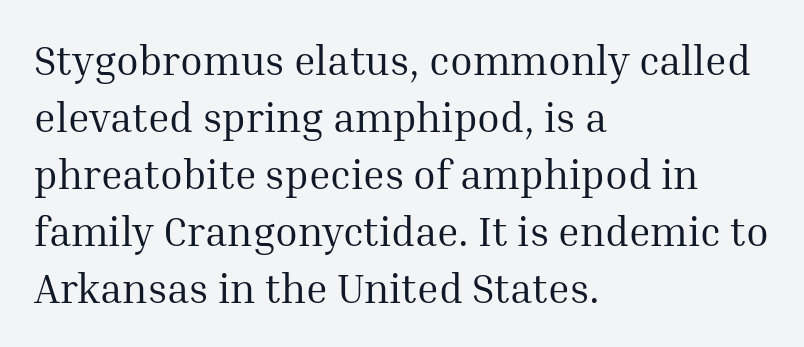
{"serif": "yes", "italic": "no", "bold": "no", "weight": "regular", "width": "normal", "stroke_contrast": "medium", "x_height": "medium", "monospaced": "no", "underline": "no", "align": "left", "line_spacing": "normal", "line_spacing_ratio": 1.39, "letter_spacing": "normal", "letter_spacing_em": 0.0, "glyph_px": 41}
